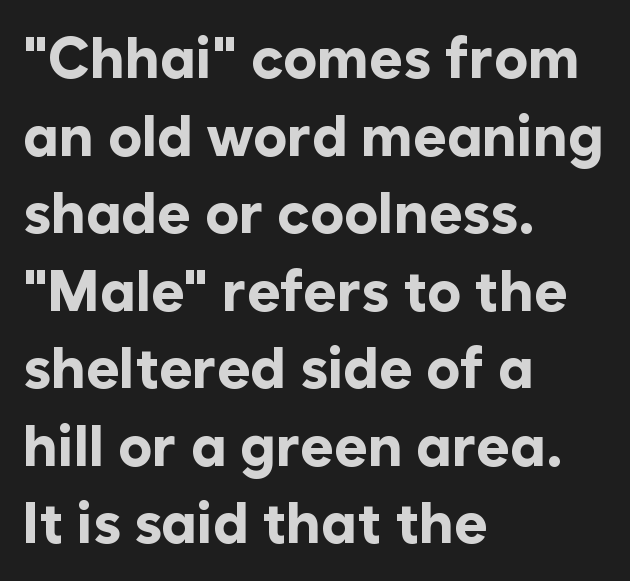
Q: Is the text bold? A: Yes.
Q: Is the text italic (slanted)? A: No, it is upright.
Q: Is the typeface a serif or a sans-serif typeface? A: Sans-serif.
Q: Is the text underlined? A: No.
Q: How is the paragraph aligned? A: Left-aligned.
Q: Is the spacing between letters normal or unusually wide? A: Normal.
Q: Is the spacing between lines tight, normal or loose? A: Normal.
Q: Width (condensed, normal, or wide)? A: Normal.
Q: Stroke contrast? A: Low.
Q: x-height? A: Medium.
Q: Monospaced? A: No.
